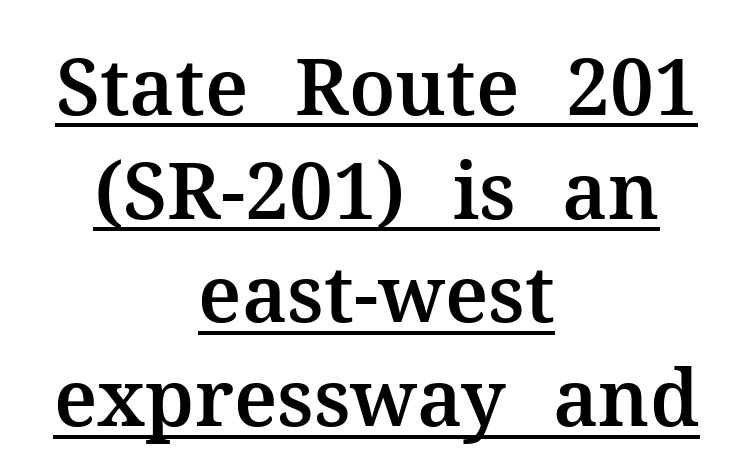
It's the straight-up-and-down kind of type. How would I describe the line gaps? Plain and ordinary. Glance below the letters and you will spot a drawn line. A student would call this center alignment; a typographer would say set centered. Here the designer chose a conventional face with non-uniform glyph widths. The letters sit at their default tracking, neither squeezed nor spread.
